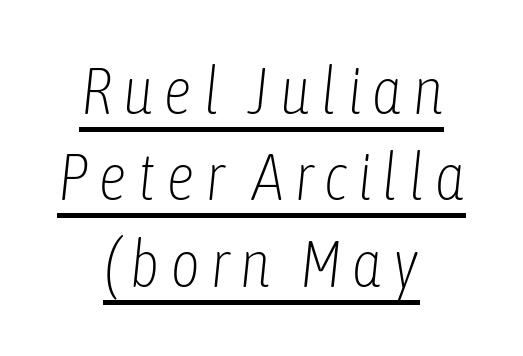
Horizontal bands of white between lines are of average thickness. The typesetting does not lean heavy: it is not bold. The text carries the slant typical of an italic or oblique font. Do the characters align in a grid? No, the font is proportional. Caption: lettering with a line underneath.
